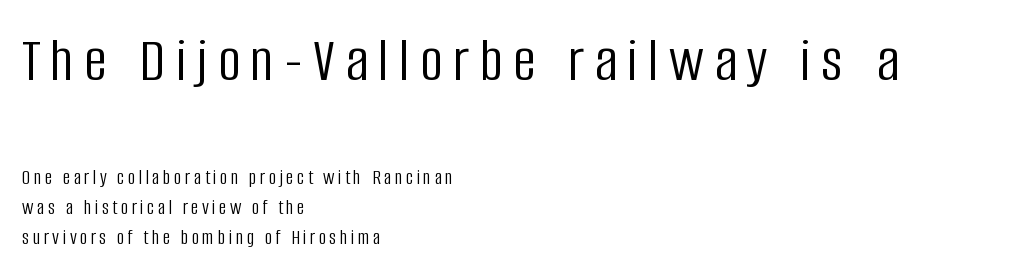
Q: Is the text bold? A: No.
Q: Is the text italic (slanted)? A: No, it is upright.
Q: Is the typeface a serif or a sans-serif typeface? A: Sans-serif.
Q: Is the text underlined? A: No.
Q: How is the paragraph aligned? A: Left-aligned.
Q: Is the spacing between lines tight, normal or loose? A: Normal.
Q: Which block of text is set in a larger size, the first (top) or the second (bottom)? A: The first (top) one.
Q: Width (condensed, normal, or wide)? A: Condensed.
Q: Stroke contrast? A: Low.
Q: x-height? A: Large.
Q: Monospaced? A: No.
